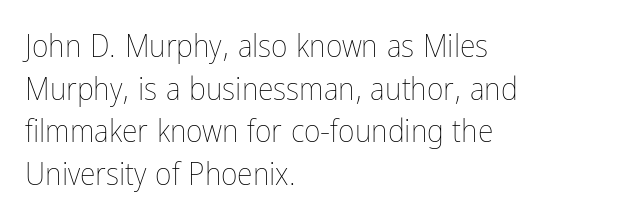
Q: Is the text bold? A: No.
Q: Is the text italic (slanted)? A: No, it is upright.
Q: Is the text underlined? A: No.
Q: How is the paragraph aligned? A: Left-aligned.
Q: Is the spacing between letters normal or unusually wide? A: Normal.
Q: Is the spacing between lines tight, normal or loose? A: Normal.
Q: Width (condensed, normal, or wide)? A: Condensed.
Q: Stroke contrast? A: Low.
Q: x-height? A: Medium.
Q: Monospaced? A: No.
